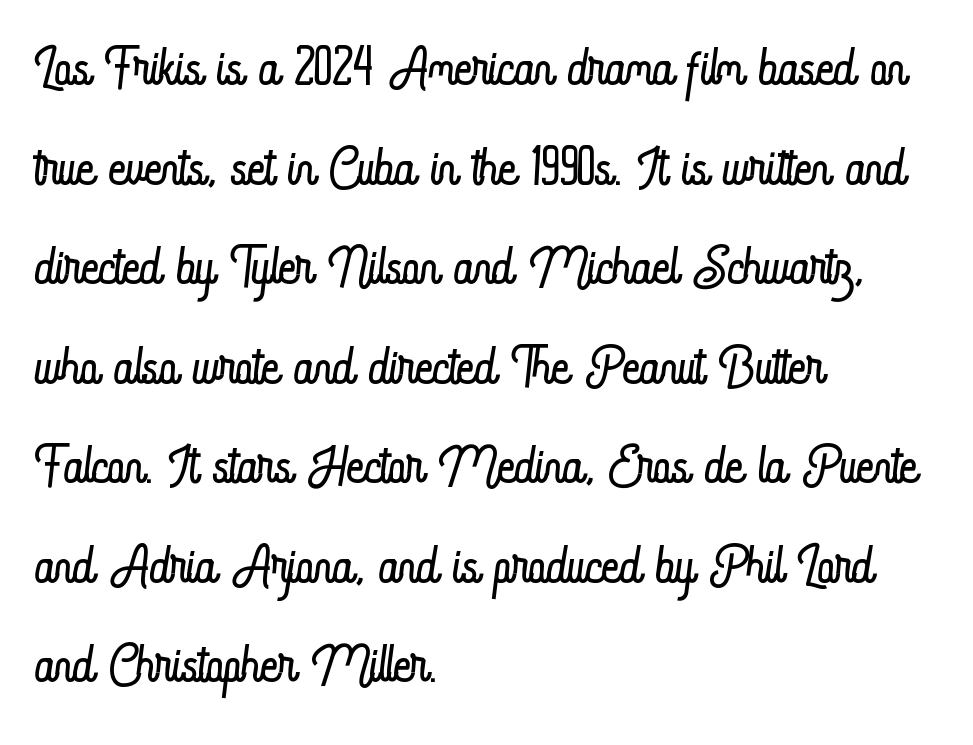
Weight: not bold — regular or lighter. Notice how the passage keeps a crisp vertical edge on the left only. The gap between lines stays unmarked. In terms of letterspacing, this is plain default setting.
